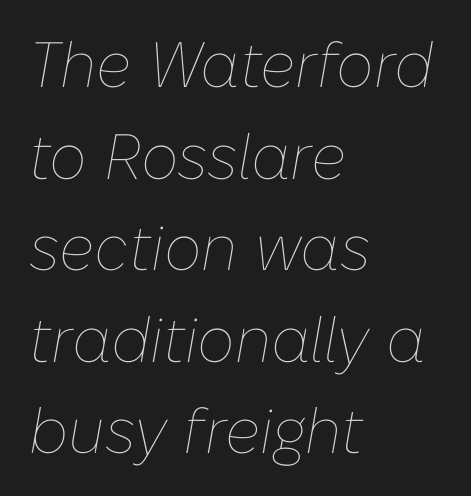
Q: Is the text bold? A: No.
Q: Is the text italic (slanted)? A: Yes, it leans right by about 10 degrees.
Q: Is the text underlined? A: No.
Q: How is the paragraph aligned? A: Left-aligned.
Q: Is the spacing between letters normal or unusually wide? A: Normal.
Q: Is the spacing between lines tight, normal or loose? A: Normal.
Q: Width (condensed, normal, or wide)? A: Normal.
Q: Stroke contrast? A: Low.
Q: x-height? A: Medium.
Q: Monospaced? A: No.
